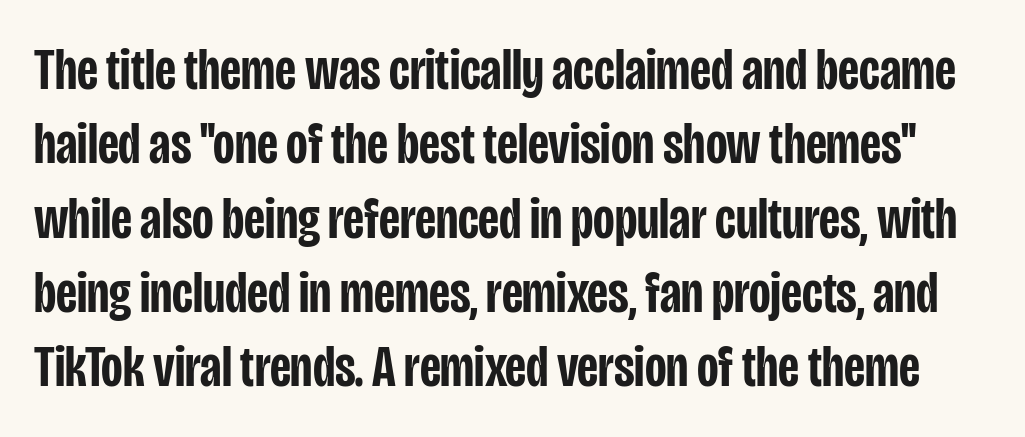
Line spacing here is normal. This is roman type, the default non-slanted kind. Descenders are the only things crossing below the line. The typeface chosen for these lines omits serifs. Between one letter and the next there's only the usual sliver of space.
